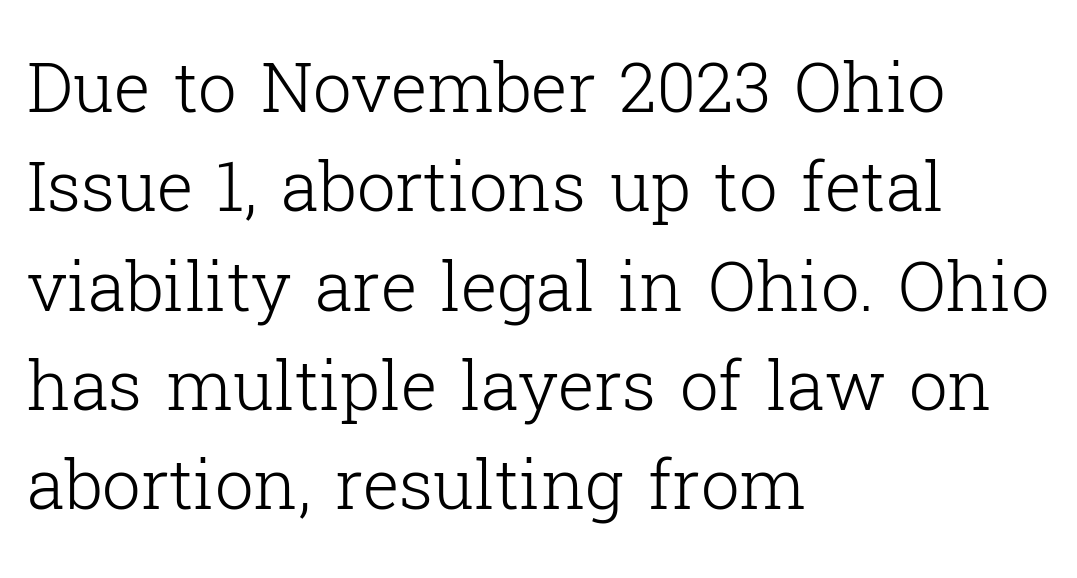
Q: Is the text bold? A: No.
Q: Is the text italic (slanted)? A: No, it is upright.
Q: Is the typeface a serif or a sans-serif typeface? A: Serif.
Q: Is the text underlined? A: No.
Q: How is the paragraph aligned? A: Left-aligned.
Q: Is the spacing between letters normal or unusually wide? A: Normal.
Q: Is the spacing between lines tight, normal or loose? A: Normal.
Q: Width (condensed, normal, or wide)? A: Normal.
Q: Stroke contrast? A: Low.
Q: x-height? A: Medium.
Q: Monospaced? A: No.
